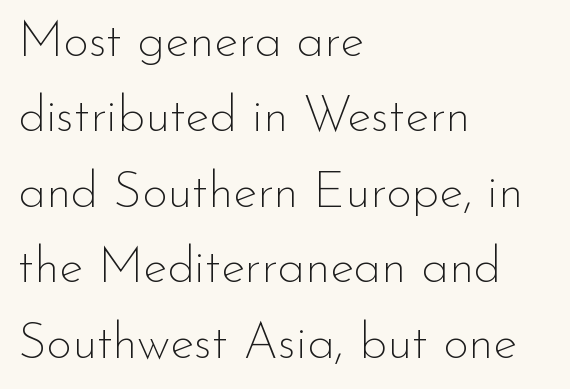
{"serif": "no", "italic": "no", "bold": "no", "weight": "thin", "width": "normal", "stroke_contrast": "low", "x_height": "small", "monospaced": "no", "underline": "no", "align": "left", "line_spacing": "normal", "line_spacing_ratio": 1.51, "letter_spacing": "normal", "letter_spacing_em": 0.0, "glyph_px": 50}
